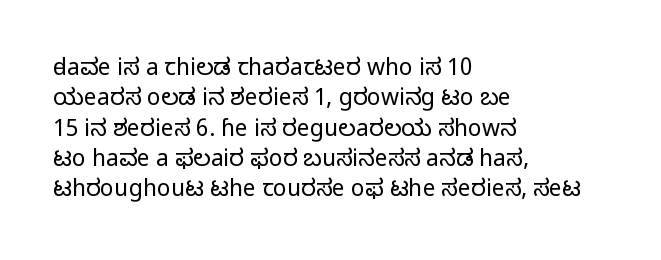
The image shows 23 px text type, upright; set left-aligned, normal line spacing (1.32x), normal letter spacing, not underlined.
